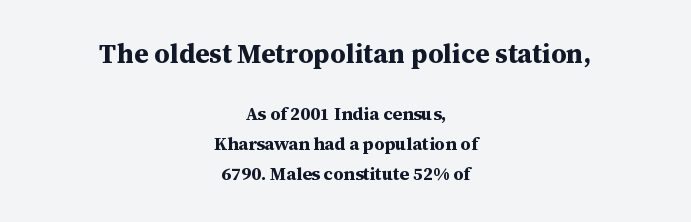
The image shows 27 px bold type, upright; set centered, normal line spacing (1.65x), normal letter spacing, not underlined; the first (top) block is 1.5x larger.
